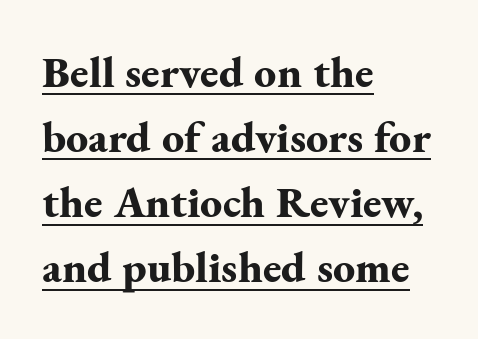
Q: Is the text bold? A: Yes.
Q: Is the text italic (slanted)? A: No, it is upright.
Q: Is the typeface a serif or a sans-serif typeface? A: Serif.
Q: Is the text underlined? A: Yes.
Q: How is the paragraph aligned? A: Left-aligned.
Q: Is the spacing between letters normal or unusually wide? A: Normal.
Q: Is the spacing between lines tight, normal or loose? A: Normal.
Q: Width (condensed, normal, or wide)? A: Normal.
Q: Stroke contrast? A: Medium.
Q: x-height? A: Small.
Q: Monospaced? A: No.
